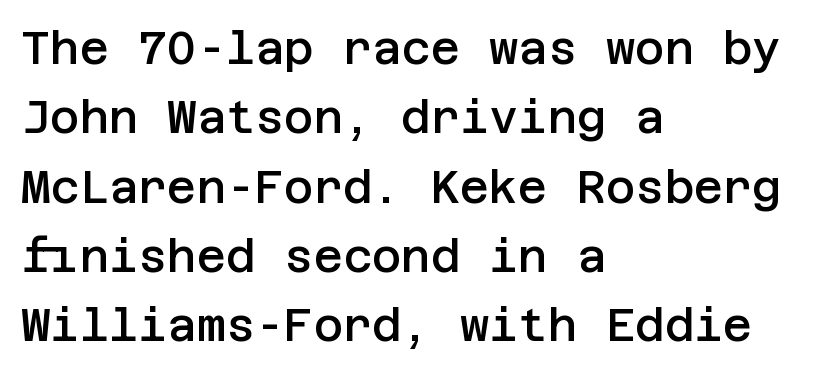
{"serif": "no", "italic": "no", "bold": "semi", "weight": "semibold", "width": "normal", "stroke_contrast": "low", "x_height": "large", "underline": "no", "align": "left", "line_spacing": "normal", "line_spacing_ratio": 1.54, "letter_spacing": "normal", "letter_spacing_em": 0.0, "glyph_px": 45}
